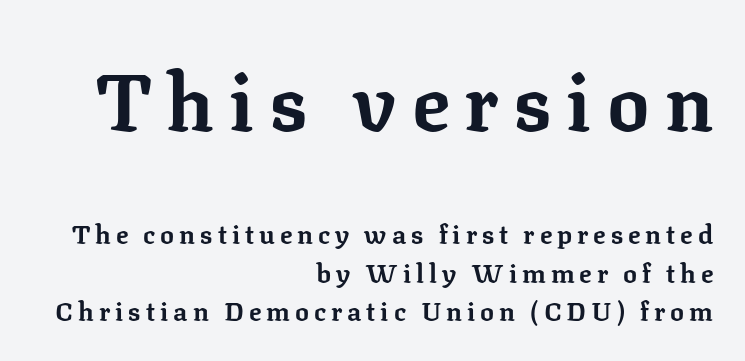
You can tell it's not italic because the verticals are truly vertical. Vertically, the passage feels balanced, rows spaced as you'd expect. Emphasis by weight is at full strength: bold. Descender tails drop into unmarked territory.
